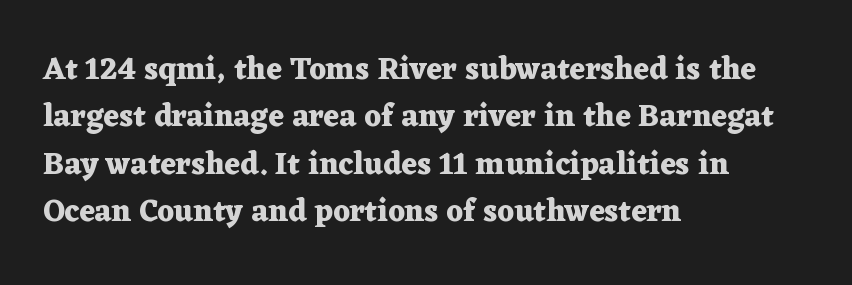
Q: Is the text bold? A: Yes.
Q: Is the text italic (slanted)? A: No, it is upright.
Q: Is the typeface a serif or a sans-serif typeface? A: Serif.
Q: Is the text underlined? A: No.
Q: How is the paragraph aligned? A: Left-aligned.
Q: Is the spacing between letters normal or unusually wide? A: Normal.
Q: Is the spacing between lines tight, normal or loose? A: Normal.
Q: Width (condensed, normal, or wide)? A: Wide.
Q: Stroke contrast? A: Medium.
Q: x-height? A: Medium.
Q: Monospaced? A: No.
